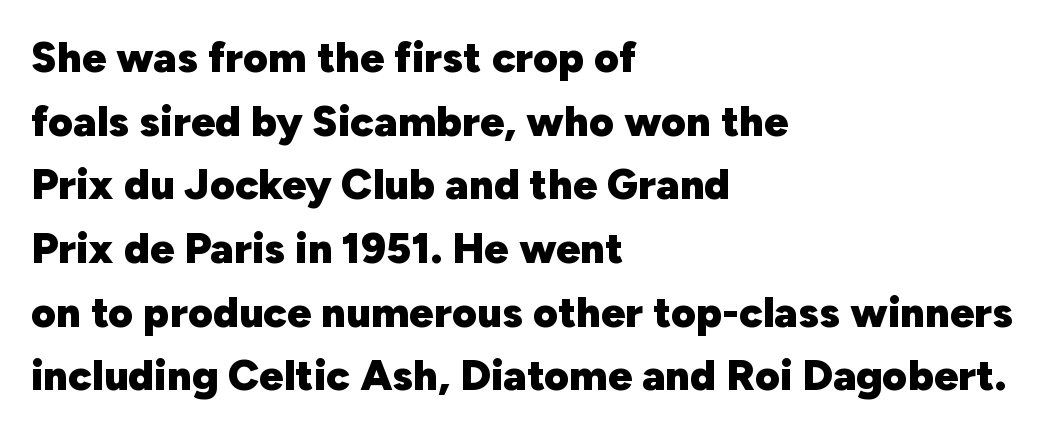
Heavy, bold letterforms. You could not count columns in this text — the font is proportionally spaced. Nobody drew a line under any word here. To sum up the face: it is a sans, with no serifs.
